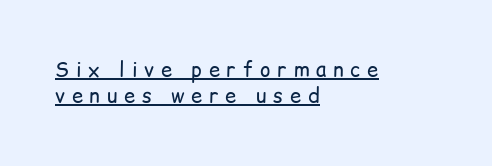
{"italic": "no", "bold": "no", "underline": "yes", "align": "left", "line_spacing": "normal", "line_spacing_ratio": 1.31, "letter_spacing": "wide", "letter_spacing_em": 0.34, "glyph_px": 20}
